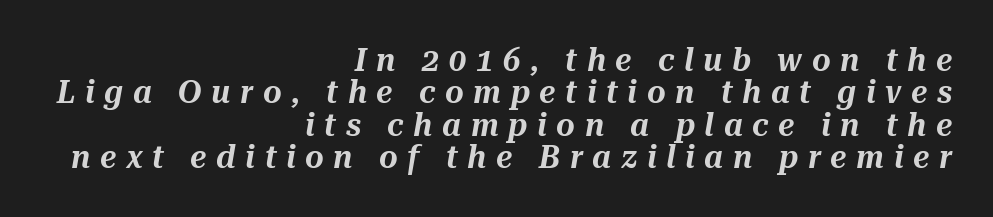
Q: Is the text italic (slanted)? A: Yes, it leans right by about 10 degrees.
Q: Is the text underlined? A: No.
Q: How is the paragraph aligned? A: Right-aligned.
Q: Is the spacing between letters normal or unusually wide? A: Unusually wide.
Q: Is the spacing between lines tight, normal or loose? A: Tight.
Q: Width (condensed, normal, or wide)? A: Normal.
Q: Stroke contrast? A: Medium.
Q: x-height? A: Medium.
Q: Monospaced? A: No.
